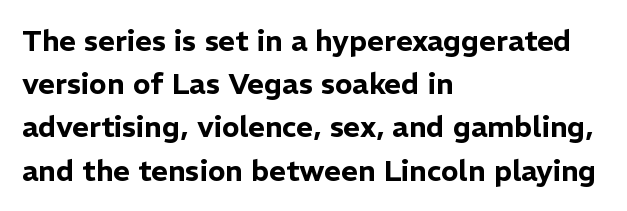
The image shows 29 px sans-serif type, upright; set left-aligned, normal line spacing (1.49x), normal letter spacing, not underlined; low stroke contrast and a medium x-height.
